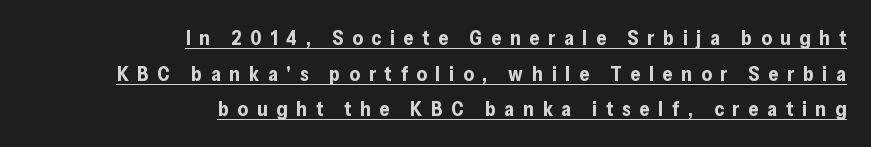
Q: Is the text bold? A: Yes.
Q: Is the text italic (slanted)? A: No, it is upright.
Q: Is the text underlined? A: Yes.
Q: How is the paragraph aligned? A: Right-aligned.
Q: Is the spacing between letters normal or unusually wide? A: Unusually wide.
